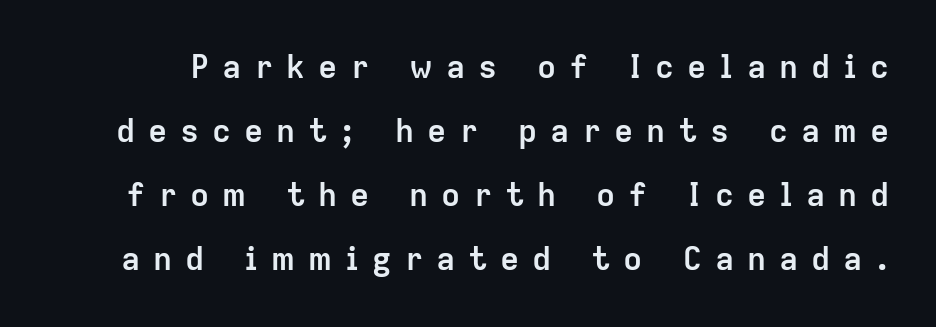
Note the varied advance widths — an 'i' is clearly narrower than an 'm'. Rows of type keep a wide berth in the vertical direction. Look at the tracking — it's clearly loosened, letters drifting apart. Has an underline been added? It has not.
